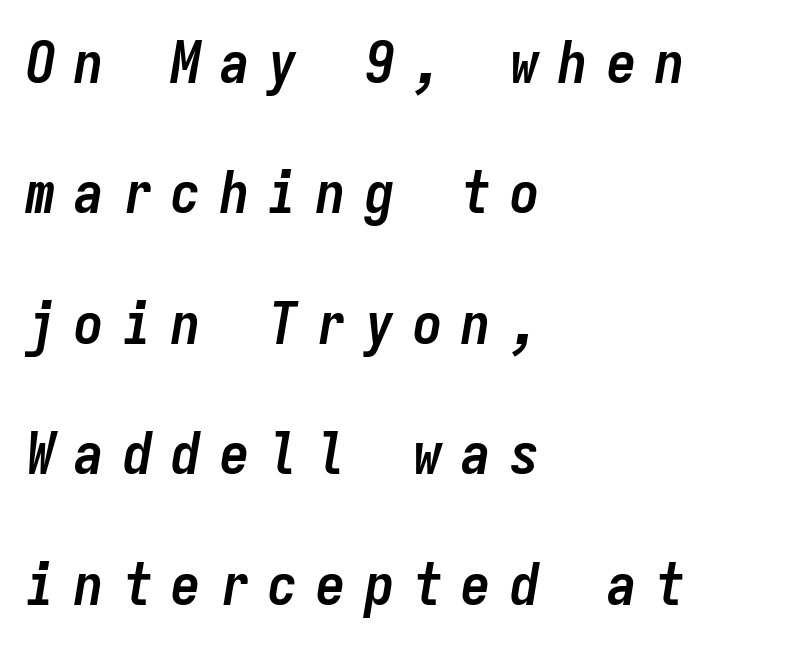
Q: Is the text bold? A: Yes.
Q: Is the text italic (slanted)? A: Yes, it leans right by about 9 degrees.
Q: Is the text underlined? A: No.
Q: How is the paragraph aligned? A: Left-aligned.
Q: Is the spacing between letters normal or unusually wide? A: Unusually wide.
Q: Is the spacing between lines tight, normal or loose? A: Loose.
Q: Width (condensed, normal, or wide)? A: Condensed.
Q: Stroke contrast? A: Low.
Q: x-height? A: Medium.
Q: Monospaced? A: Yes.
